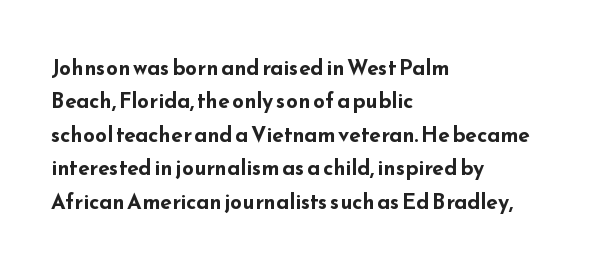
The lines sit at an ordinary, default distance from one another. Bare-footed words on every line. The rendering uses a bold face; every stroke is thick and dark. Posture: upright roman.
